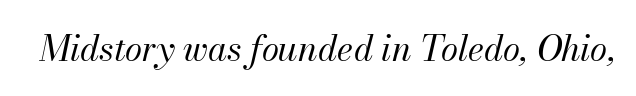
Each letter keeps its own natural width here, so spacing adapts to shape. This rendering features lettering with no underline. The letterforms sit at book weight or below. Characters follow at the spacing the type designer built in. You can tell it's italic because the verticals aren't actually vertical.
